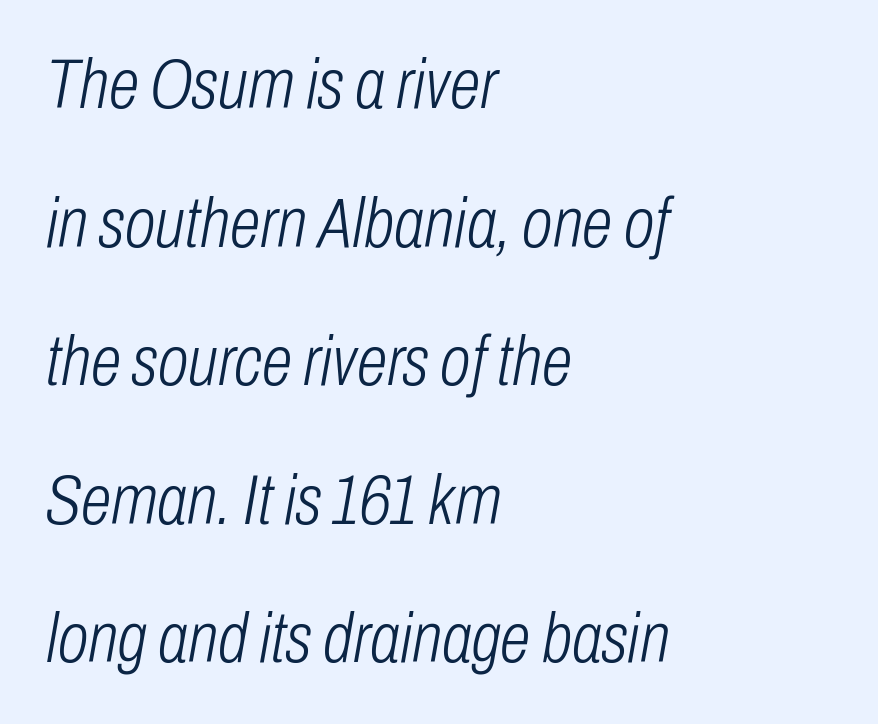
In terms of leading, this rendering errs on the spacious side. Weight class: somewhere from thin through regular. The strip under each line holds only bare page. Here the designer chose a conventional face with non-uniform glyph widths. There is no visible air inserted between adjacent glyphs.
